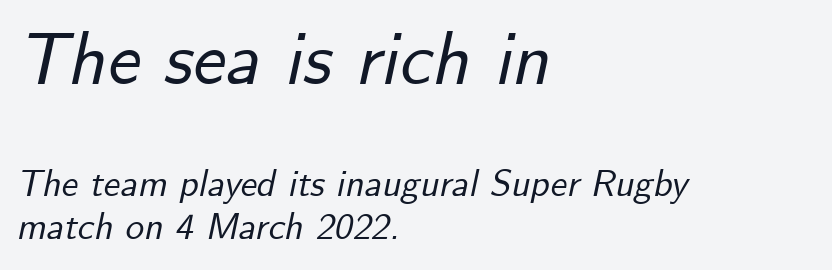
The image shows 74 px text type, italic (leaning right); set left-aligned, line spacing 1.17x, normal letter spacing, not underlined; the first (top) block is 2.0x larger; low stroke contrast and a small x-height.
